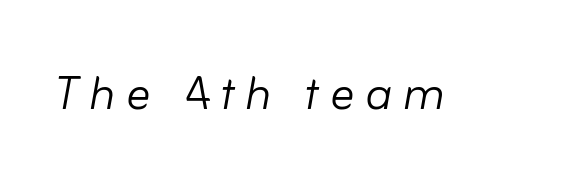
Q: Is the text bold? A: No.
Q: Is the text italic (slanted)? A: Yes, it leans right by about 10 degrees.
Q: Is the text underlined? A: No.
Q: Width (condensed, normal, or wide)? A: Normal.
Q: Stroke contrast? A: Low.
Q: x-height? A: Small.
Q: Monospaced? A: No.
